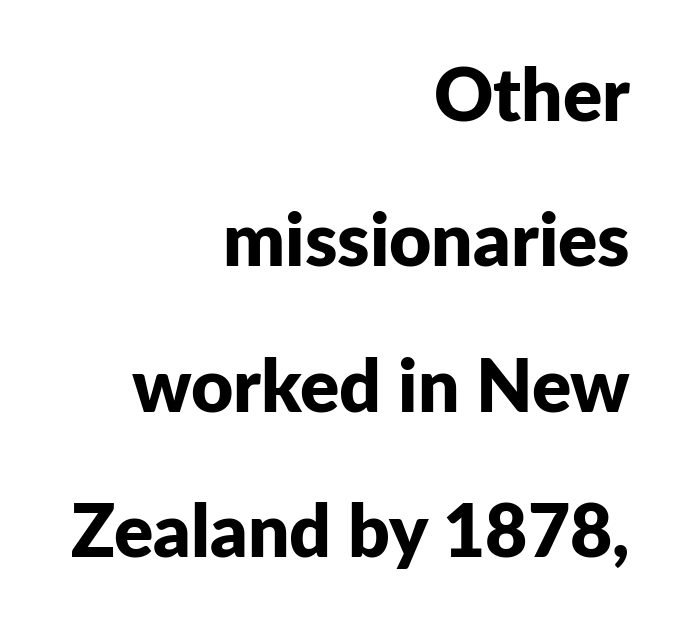
Q: Is the text bold? A: Yes.
Q: Is the text italic (slanted)? A: No, it is upright.
Q: Is the typeface a serif or a sans-serif typeface? A: Sans-serif.
Q: Is the text underlined? A: No.
Q: How is the paragraph aligned? A: Right-aligned.
Q: Is the spacing between letters normal or unusually wide? A: Normal.
Q: Is the spacing between lines tight, normal or loose? A: Loose.
Q: Width (condensed, normal, or wide)? A: Normal.
Q: Stroke contrast? A: Low.
Q: x-height? A: Medium.
Q: Monospaced? A: No.
